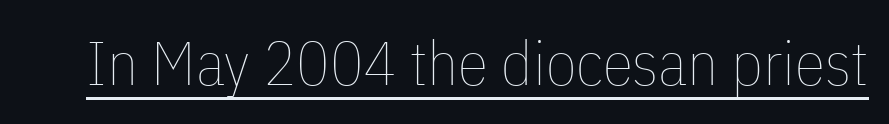
The image shows 62 px thin, condensed type, upright; set normal letter spacing, underlined; low stroke contrast and a medium x-height.
